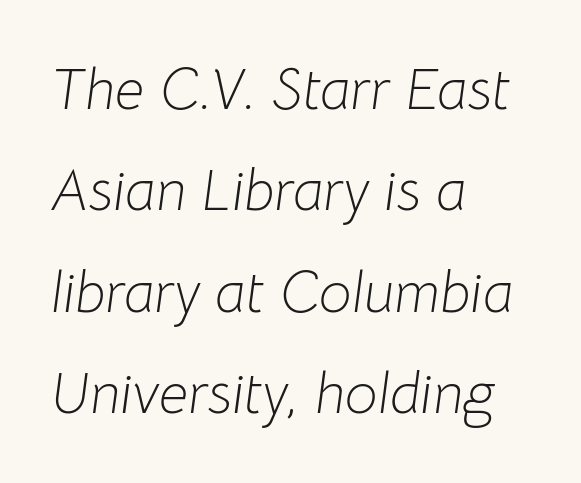
This rendering uses left alignment, leaving the right contour irregular. Tracking value appears to be zero — textbook default spacing. The weight tops out at a normal text grade. The gap between lines stays unmarked. Varying glyph widths throughout — classic text-font behaviour. Tall strokes in this sample are angled rather than plumb.
